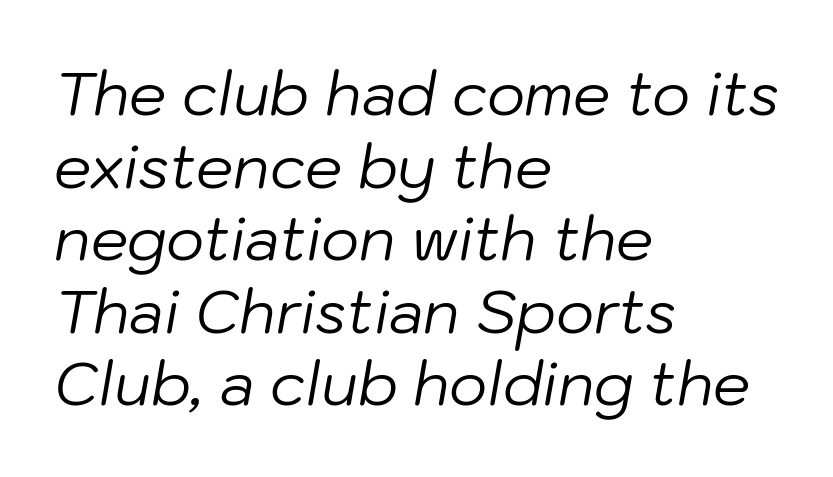
{"italic": "yes", "lean": "right", "slant_degrees": 10, "bold": "no", "weight": "regular", "width": "normal", "stroke_contrast": "low", "x_height": "medium", "monospaced": "no", "underline": "no", "align": "left", "line_spacing_ratio": 1.23, "letter_spacing": "normal", "letter_spacing_em": 0.0, "glyph_px": 59}
